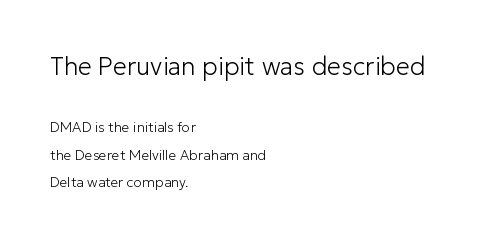
Q: Is the text bold? A: No.
Q: Is the text italic (slanted)? A: No, it is upright.
Q: Is the text underlined? A: No.
Q: How is the paragraph aligned? A: Left-aligned.
Q: Is the spacing between letters normal or unusually wide? A: Normal.
Q: Is the spacing between lines tight, normal or loose? A: Loose.
Q: Which block of text is set in a larger size, the first (top) or the second (bottom)? A: The first (top) one.
